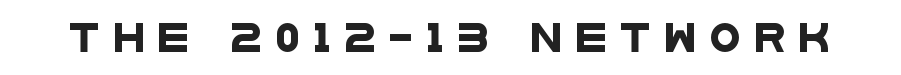
{"serif": "no", "width": "wide", "stroke_contrast": "low", "x_height": "large", "monospaced": "no", "underline": "no", "letter_spacing": "wide", "letter_spacing_em": 0.5, "glyph_px": 28}
